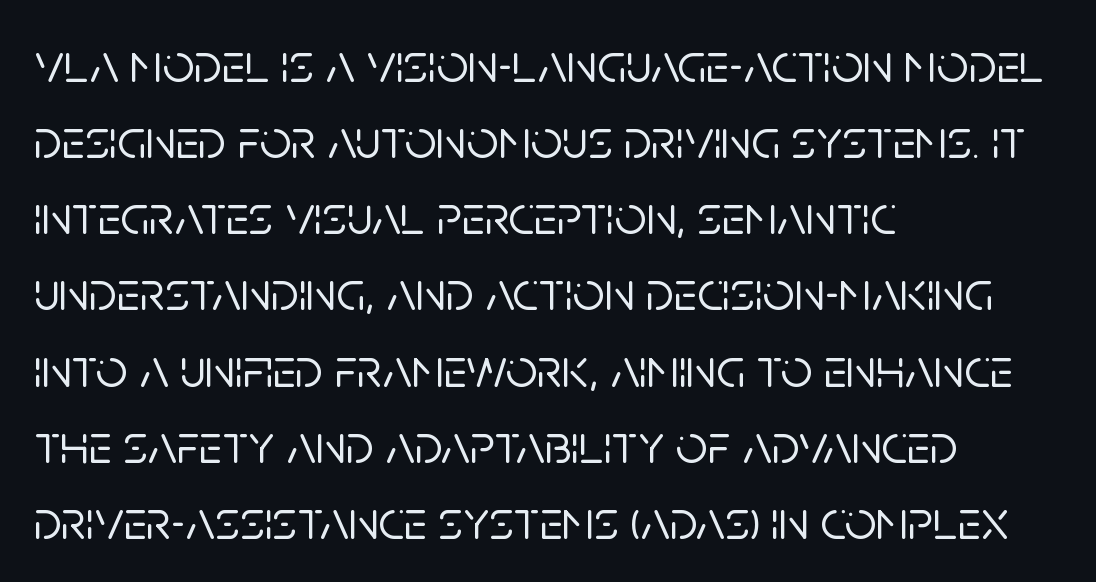
{"serif": "no", "italic": "no", "width": "normal", "stroke_contrast": "low", "x_height": "large", "monospaced": "no", "underline": "no", "align": "left", "line_spacing": "normal", "line_spacing_ratio": 1.36, "letter_spacing": "normal", "letter_spacing_em": 0.0, "glyph_px": 56}
